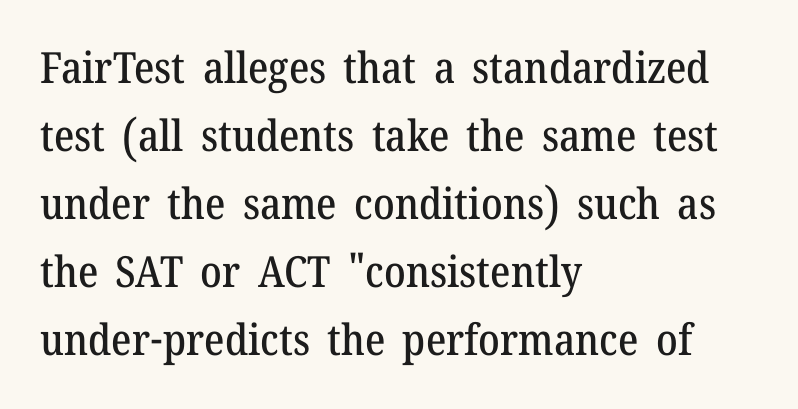
Q: Is the text italic (slanted)? A: No, it is upright.
Q: Is the typeface a serif or a sans-serif typeface? A: Serif.
Q: Is the text underlined? A: No.
Q: How is the paragraph aligned? A: Left-aligned.
Q: Is the spacing between letters normal or unusually wide? A: Normal.
Q: Is the spacing between lines tight, normal or loose? A: Normal.
Q: Width (condensed, normal, or wide)? A: Normal.
Q: Stroke contrast? A: Medium.
Q: x-height? A: Medium.
Q: Monospaced? A: No.
